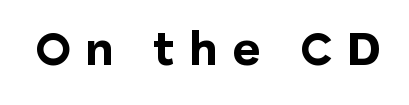
Q: Is the text bold? A: Yes.
Q: Is the text italic (slanted)? A: No, it is upright.
Q: Is the typeface a serif or a sans-serif typeface? A: Sans-serif.
Q: Is the text underlined? A: No.
Q: Is the spacing between letters normal or unusually wide? A: Unusually wide.
Q: Width (condensed, normal, or wide)? A: Normal.
Q: Stroke contrast? A: Low.
Q: x-height? A: Medium.
Q: Monospaced? A: No.
